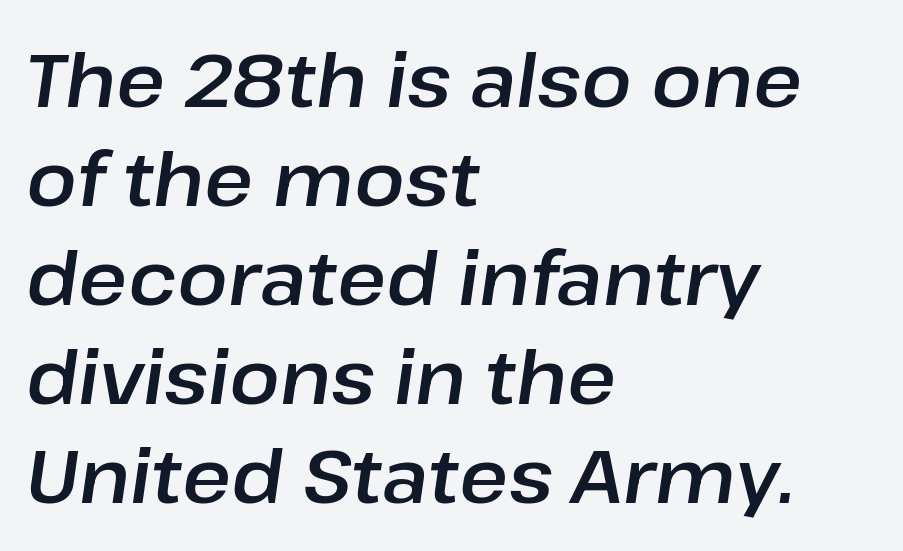
{"italic": "yes", "lean": "right", "slant_degrees": 8, "width": "normal", "stroke_contrast": "low", "x_height": "medium", "monospaced": "no", "underline": "no", "align": "left", "line_spacing": "normal", "line_spacing_ratio": 1.32, "letter_spacing": "normal", "letter_spacing_em": 0.0, "glyph_px": 75}
